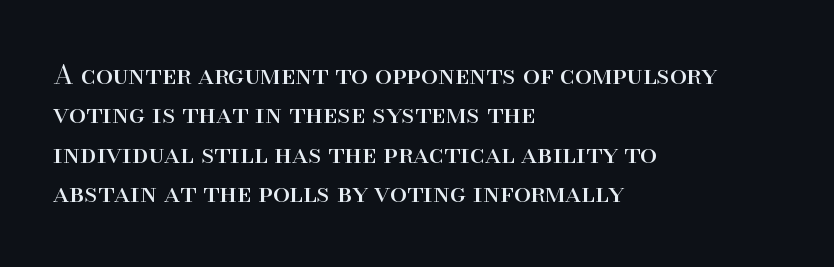
Quick note: not italic, upright. Is the stroke heavy? The answer is a plain regular-or-lighter. The setting favours the left margin, as ordinary paragraphs usually do. Has an underline been added? It has not. Tracking here is standard; glyphs follow each other at the usual distance. Line spacing here is normal.
